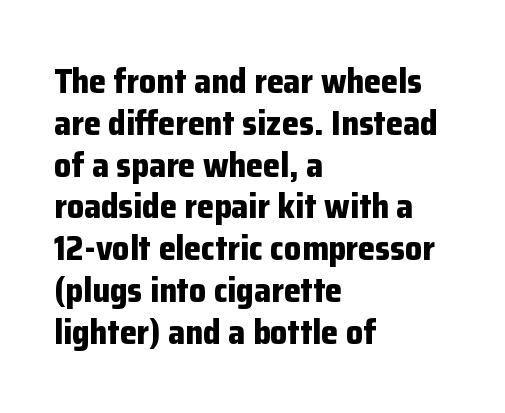
The image shows 34 px bold sans-serif type, upright; set left-aligned, line spacing 1.23x, normal letter spacing, not underlined; low stroke contrast and a medium x-height.
